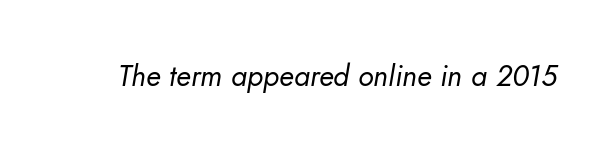
Italic: yes, the glyphs are oblique. Tracking here is standard; glyphs follow each other at the usual distance. Glance below the letters and you will spot only blank space. Is this a fixed-width face? No — the glyphs have proportional, varying widths. A light-to-regular cut is what we see here.
